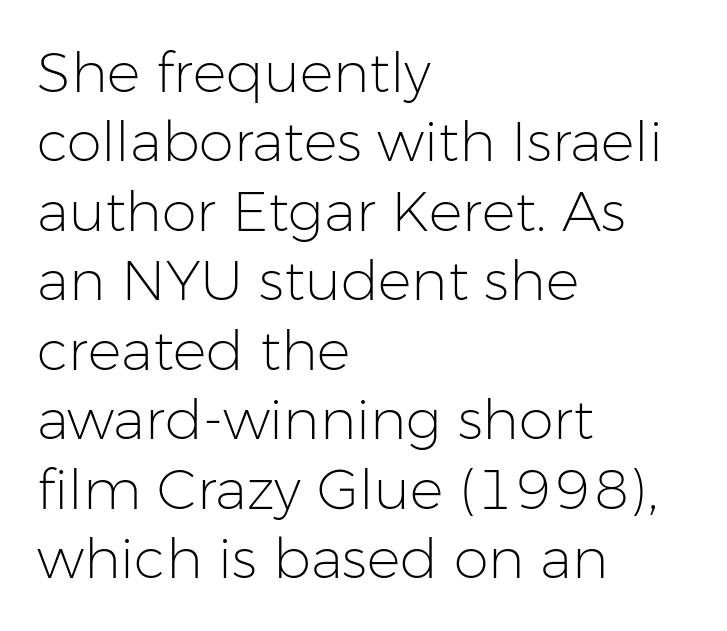
The image shows 56 px light sans-serif type, upright; set left-aligned, line spacing 1.24x, normal letter spacing, not underlined; low stroke contrast and a medium x-height.
